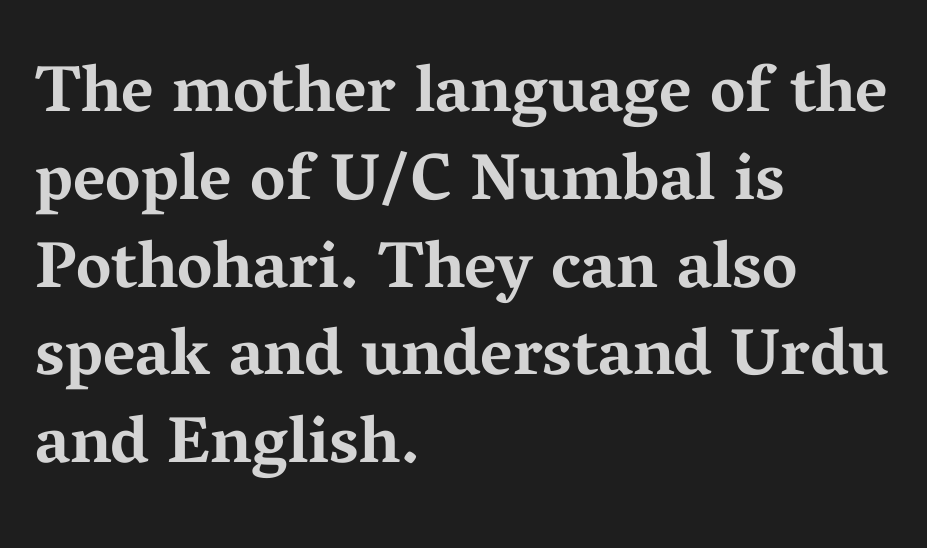
Q: Is the text bold? A: Yes.
Q: Is the text italic (slanted)? A: No, it is upright.
Q: Is the typeface a serif or a sans-serif typeface? A: Serif.
Q: Is the text underlined? A: No.
Q: How is the paragraph aligned? A: Left-aligned.
Q: Is the spacing between letters normal or unusually wide? A: Normal.
Q: Is the spacing between lines tight, normal or loose? A: Normal.
Q: Width (condensed, normal, or wide)? A: Wide.
Q: Stroke contrast? A: Medium.
Q: x-height? A: Medium.
Q: Monospaced? A: No.
